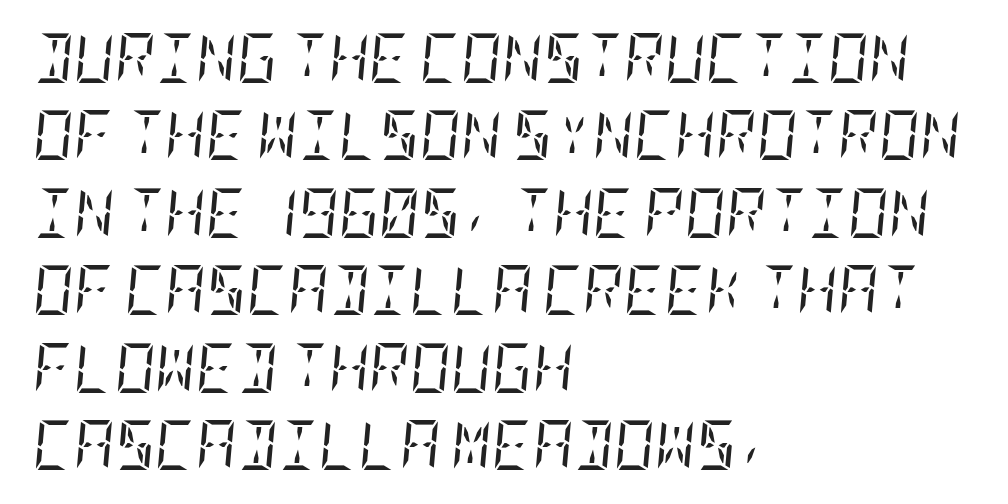
The image shows 50 px regular-weight, condensed serif type, italic (leaning right); set left-aligned, normal line spacing (1.55x), normal letter spacing, not underlined; low stroke contrast and a large x-height.
